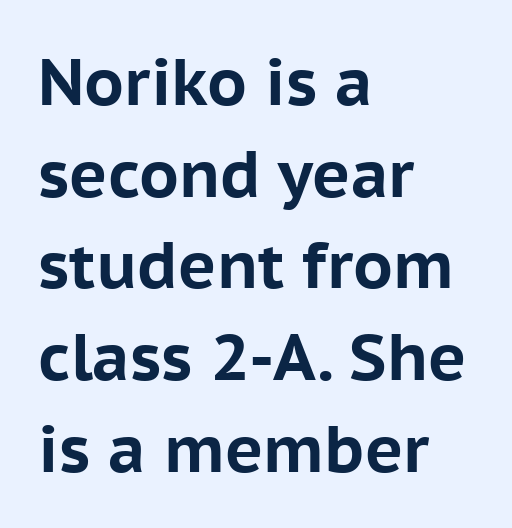
Q: Is the text bold? A: Yes.
Q: Is the text italic (slanted)? A: No, it is upright.
Q: Is the typeface a serif or a sans-serif typeface? A: Sans-serif.
Q: Is the text underlined? A: No.
Q: How is the paragraph aligned? A: Left-aligned.
Q: Is the spacing between letters normal or unusually wide? A: Normal.
Q: Is the spacing between lines tight, normal or loose? A: Normal.
Q: Width (condensed, normal, or wide)? A: Normal.
Q: Stroke contrast? A: Low.
Q: x-height? A: Medium.
Q: Monospaced? A: No.
